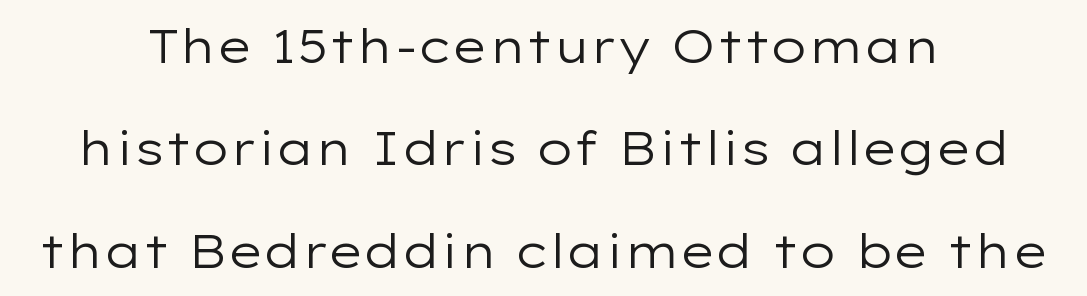
Q: Is the text bold? A: No.
Q: Is the text italic (slanted)? A: No, it is upright.
Q: Is the typeface a serif or a sans-serif typeface? A: Sans-serif.
Q: Is the text underlined? A: No.
Q: How is the paragraph aligned? A: Centered.
Q: Is the spacing between letters normal or unusually wide? A: Normal.
Q: Is the spacing between lines tight, normal or loose? A: Loose.
Q: Width (condensed, normal, or wide)? A: Wide.
Q: Stroke contrast? A: Low.
Q: x-height? A: Medium.
Q: Monospaced? A: No.
